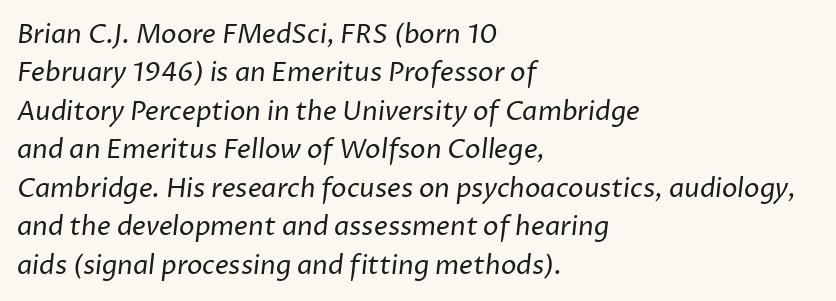
The image shows 26 px text type; set left-aligned, normal line spacing (1.48x), normal letter spacing, not underlined.
